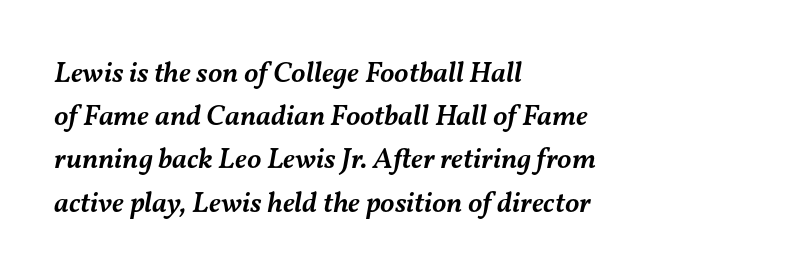
The image shows 29 px semibold type, italic (leaning right); set left-aligned, normal line spacing (1.49x), normal letter spacing, not underlined; medium stroke contrast and a medium x-height.
